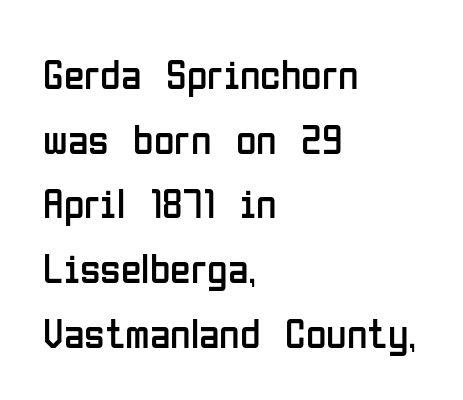
Each word holds together tightly as a unit, with standard inter-letter gaps. The face looks like a standard text weight, possibly lighter. Vertically, the passage feels balanced, rows spaced as you'd expect. Every row of glyphs begins at an identical x-position on the left.
